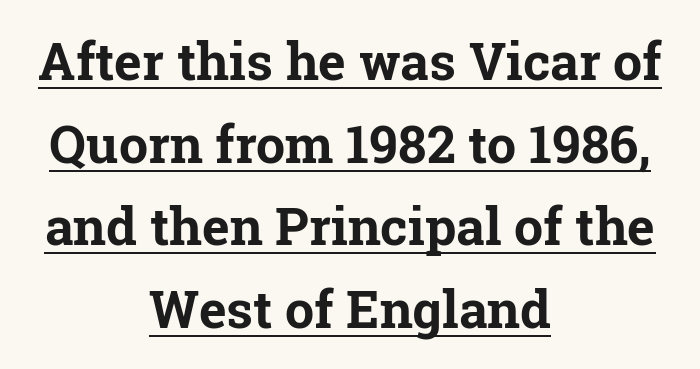
This is the regular roman posture of the typeface. The tracking reads as untouched default to a designer's eye. Each letter's strokes conclude with small projecting serifs. Has an underline been added? It has. Its strokes are broad and dark, the hallmark of bold type.
